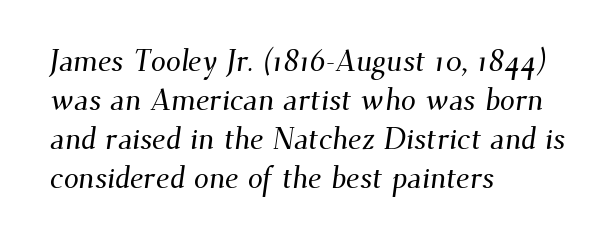
{"serif": "yes", "width": "normal", "stroke_contrast": "medium", "x_height": "small", "monospaced": "no", "underline": "no", "align": "left", "line_spacing": "normal", "line_spacing_ratio": 1.3, "letter_spacing": "normal", "letter_spacing_em": 0.0, "glyph_px": 30}
